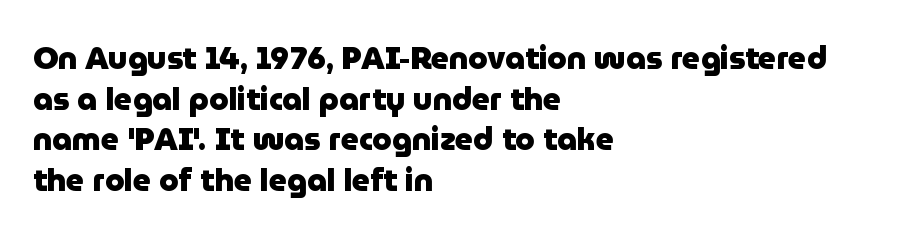
Q: Is the text bold? A: Yes.
Q: Is the text italic (slanted)? A: No, it is upright.
Q: Is the typeface a serif or a sans-serif typeface? A: Sans-serif.
Q: Is the text underlined? A: No.
Q: How is the paragraph aligned? A: Left-aligned.
Q: Is the spacing between letters normal or unusually wide? A: Normal.
Q: Is the spacing between lines tight, normal or loose? A: Normal.
Q: Width (condensed, normal, or wide)? A: Normal.
Q: Stroke contrast? A: Low.
Q: x-height? A: Medium.
Q: Monospaced? A: No.
